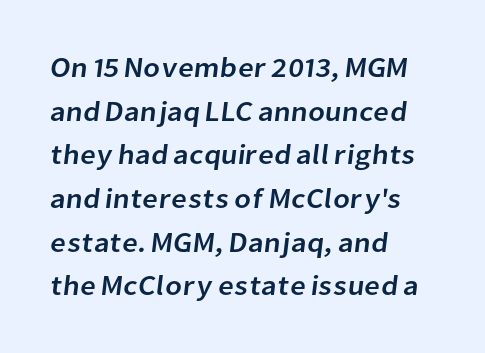
Proportional: the letters do not fall into vertical columns. Is there much room between lines? A standard amount, neither cramped nor airy. Words appear dense and cohesive because spacing is normal. The characters display no serif detailing; their extremities are plain.
